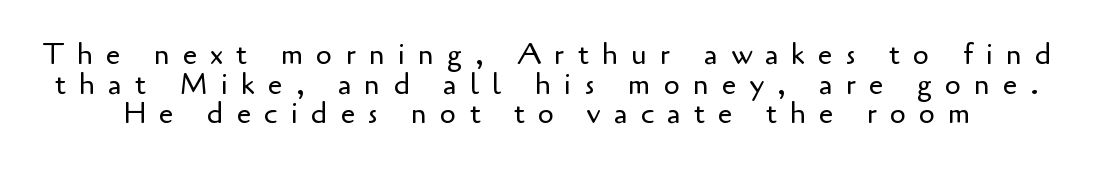
The rendering uses natural spacing where letterforms have individual widths. Anything drawn beneath the words? Only blank space. Does the leading feel generous? Not at all — it's pinched. A quiet, ordinary-to-light weight characterises the typeface. A typesetter would call this heavily tracked-out type.
